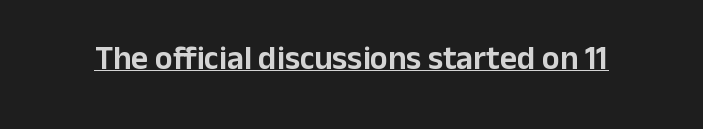
{"serif": "no", "italic": "no", "width": "normal", "stroke_contrast": "low", "x_height": "medium", "monospaced": "no", "underline": "yes", "letter_spacing": "normal", "letter_spacing_em": 0.0, "glyph_px": 33}
